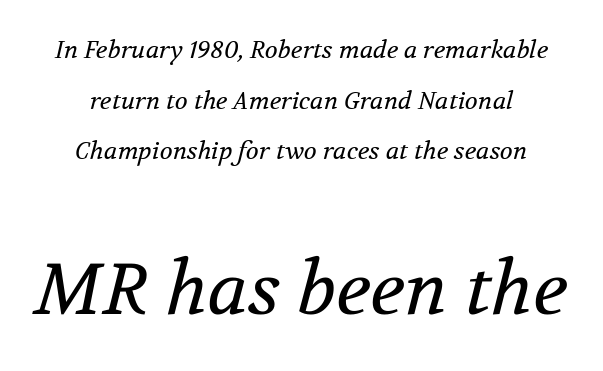
{"serif": "yes", "italic": "yes", "lean": "right", "slant_degrees": 12, "bold": "no", "weight": "regular", "width": "normal", "stroke_contrast": "medium", "x_height": "medium", "monospaced": "no", "underline": "no", "align": "center", "line_spacing": "loose", "line_spacing_ratio": 2.11, "letter_spacing": "normal", "letter_spacing_em": 0.0, "larger_block": "second", "size_ratio": 3.0, "glyph_px": 72}
